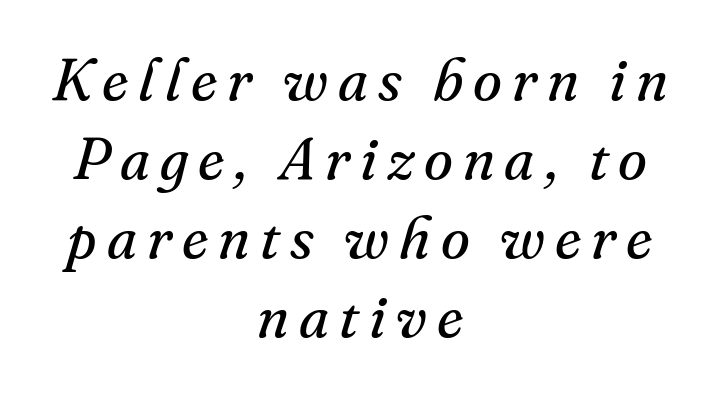
Q: Is the text bold? A: No.
Q: Is the text italic (slanted)? A: Yes, it leans right by about 16 degrees.
Q: Is the typeface a serif or a sans-serif typeface? A: Serif.
Q: Is the text underlined? A: No.
Q: How is the paragraph aligned? A: Centered.
Q: Is the spacing between lines tight, normal or loose? A: Normal.
Q: Width (condensed, normal, or wide)? A: Normal.
Q: Stroke contrast? A: Medium.
Q: x-height? A: Small.
Q: Monospaced? A: No.
